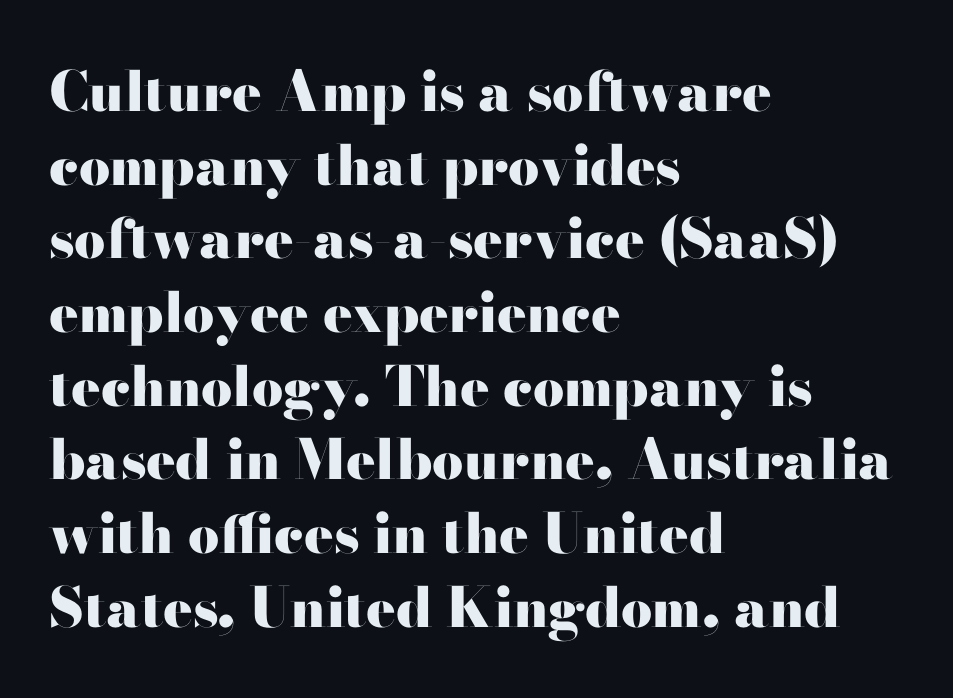
The image shows 55 px heavy, wide serif type, upright; set left-aligned, normal line spacing (1.34x), normal letter spacing, not underlined; high stroke contrast and a small x-height.
